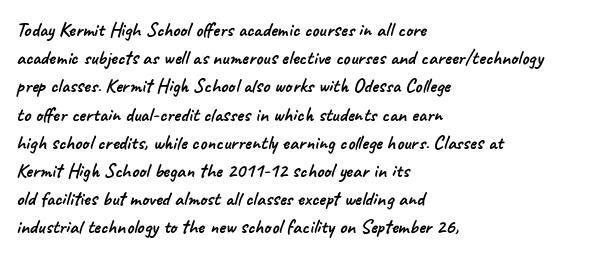
{"underline": "no", "align": "left", "line_spacing": "normal", "line_spacing_ratio": 1.41, "letter_spacing": "normal", "letter_spacing_em": 0.0, "glyph_px": 20}
